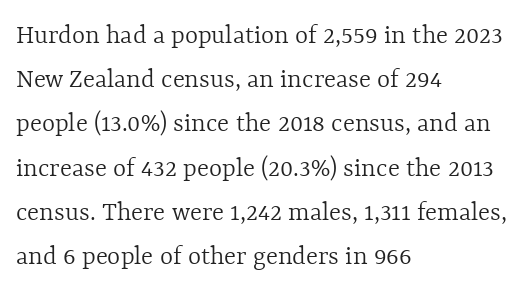
Successive baselines arrive at the customary interval. The tracking reads as untouched default to a designer's eye. It's the straight-up-and-down kind of type. The paragraph has a hard left edge and a soft right edge. A clean baseline with only descenders dipping below it. Character widths vary here, with narrow letters taking less room than wide ones.
